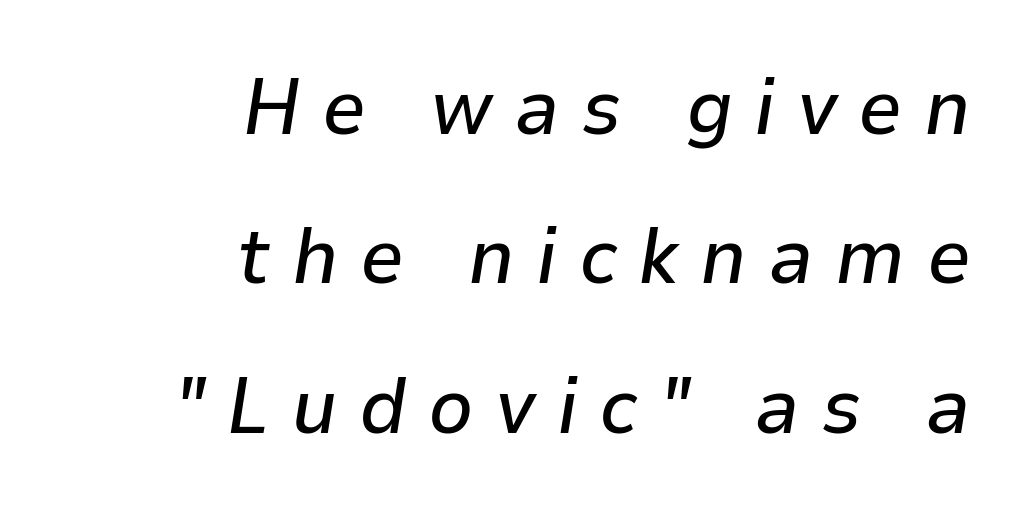
Q: Is the text italic (slanted)? A: Yes, it leans right by about 9 degrees.
Q: Is the text underlined? A: No.
Q: How is the paragraph aligned? A: Right-aligned.
Q: Is the spacing between letters normal or unusually wide? A: Unusually wide.
Q: Width (condensed, normal, or wide)? A: Normal.
Q: Stroke contrast? A: Low.
Q: x-height? A: Medium.
Q: Monospaced? A: No.
